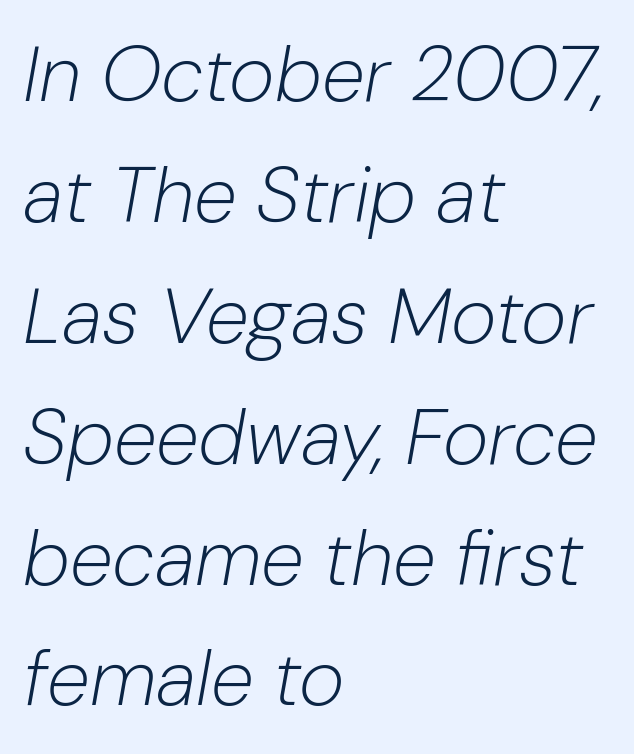
Spacing verdict: proportional, widths tailored to each character. Glance below the letters and you will spot only blank space. Tall strokes in this sample are angled rather than plumb. Tracking value appears to be zero — textbook default spacing. A quiet, ordinary-to-light weight characterises the typeface.
